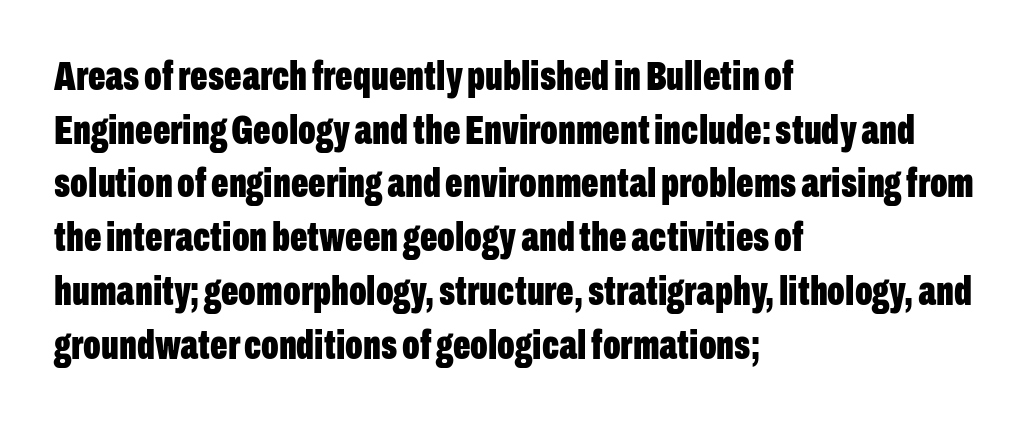
The letters sit at their default tracking, neither squeezed nor spread. A normal amount of white space separates one row of letters from the next. Every letter is thick-stroked: bold, no question. Notice how the passage keeps a crisp vertical edge on the left only.
